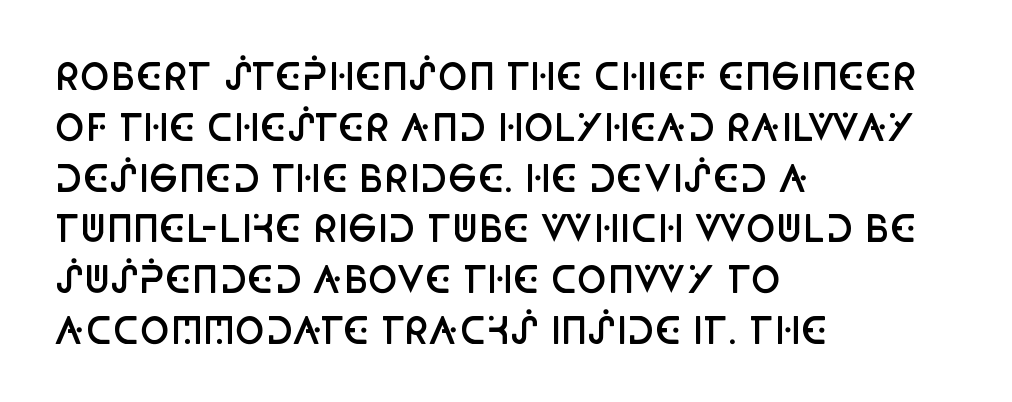
Horizontal bands of white between lines are of average thickness. Nope, not italic — everything's standing straight. Teacher's note: observe the even left margin — that is flush-left alignment. Each letter keeps its own natural width here, so spacing adapts to shape. Serif or sans? Sans — the stroke terminals are bare. Letter spacing: default.
